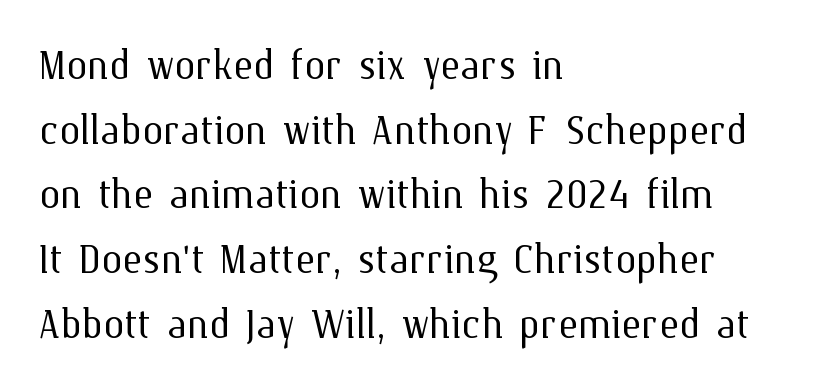
Q: Is the text bold? A: No.
Q: Is the text italic (slanted)? A: No, it is upright.
Q: Is the text underlined? A: No.
Q: How is the paragraph aligned? A: Left-aligned.
Q: Is the spacing between letters normal or unusually wide? A: Normal.
Q: Width (condensed, normal, or wide)? A: Normal.
Q: Stroke contrast? A: Medium.
Q: x-height? A: Medium.
Q: Monospaced? A: No.
